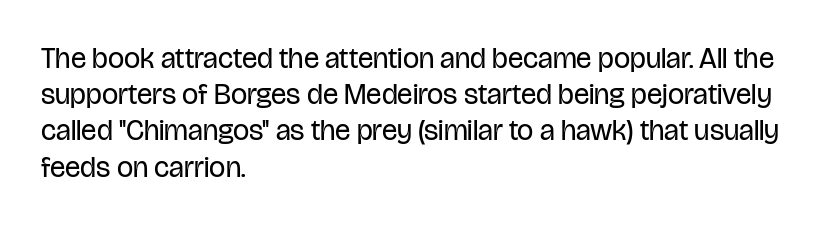
This is not heavy type; no bold has been used. Descender tails drop into unmarked territory. The face used here is proportionally spaced, like ordinary book or web type. No italicization has been applied; the sample stays upright. Line beginnings align vertically; line endings do not.
